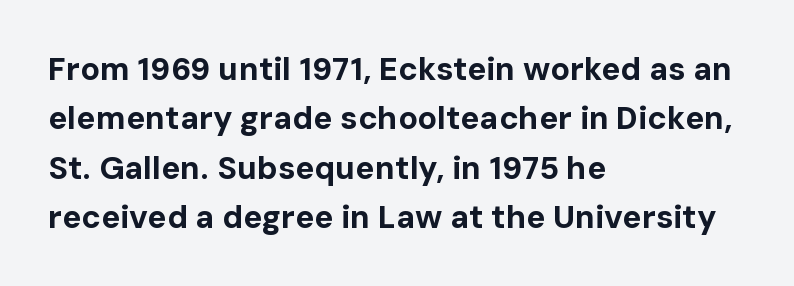
Q: Is the text bold? A: Yes.
Q: Is the text italic (slanted)? A: No, it is upright.
Q: Is the typeface a serif or a sans-serif typeface? A: Sans-serif.
Q: Is the text underlined? A: No.
Q: How is the paragraph aligned? A: Left-aligned.
Q: Is the spacing between letters normal or unusually wide? A: Normal.
Q: Is the spacing between lines tight, normal or loose? A: Normal.
Q: Width (condensed, normal, or wide)? A: Normal.
Q: Stroke contrast? A: Low.
Q: x-height? A: Medium.
Q: Monospaced? A: No.
